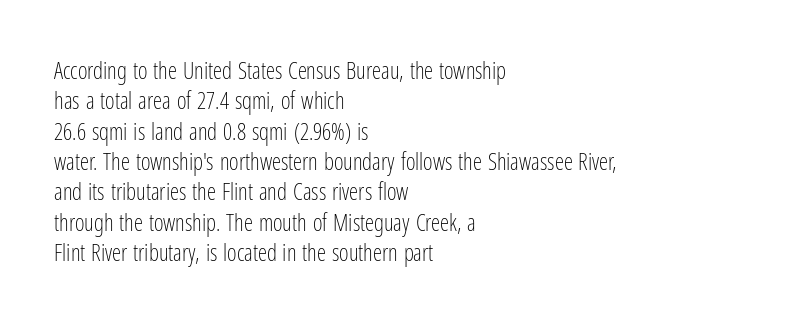
The space directly below the letters is spotless. Caption: standard tracking, unaltered. Vertically, the passage feels balanced, rows spaced as you'd expect. Does the lettering tilt? It doesn't — this is upright.
